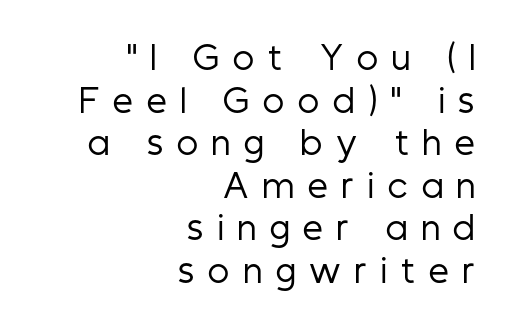
The image shows 32 px regular-weight, condensed sans-serif type, upright; set right-aligned, normal line spacing (1.33x), unusually wide letter spacing (+0.43 em), not underlined; low stroke contrast and a medium x-height.
